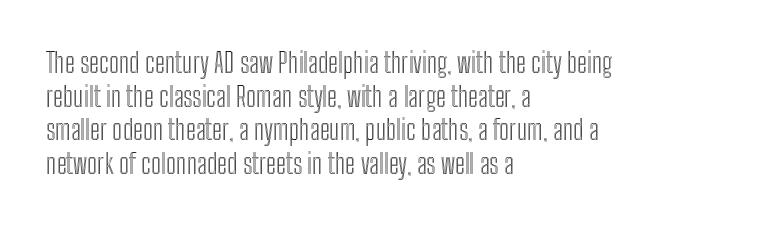
The image shows 27 px text type, upright; set left-aligned, normal line spacing (1.25x), normal letter spacing, not underlined.
